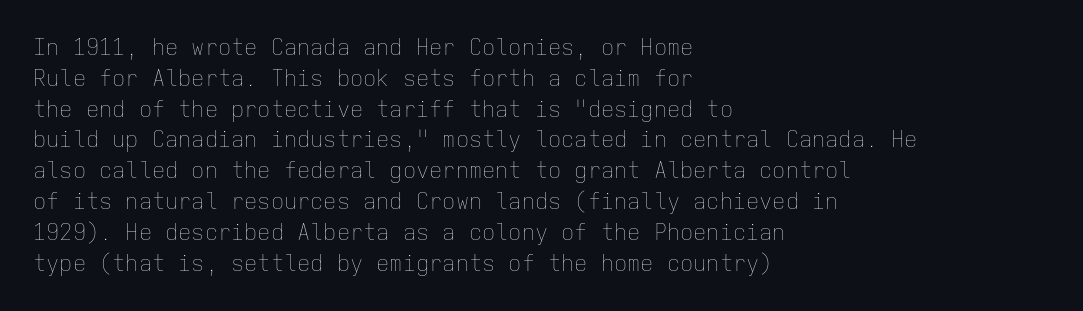
Summary of vertical rhythm: regular, with standard interline spacing. Short note: letters normally spaced. The font's upright variant was chosen for this text. Casual observation: everything's shoved over to the left.
